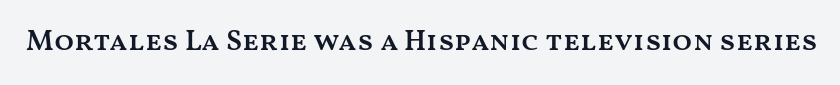
This is moderately heavy type, rendered in semibold. Glance below the letters and you will spot only blank space. The specimen reads as upright at a glance. The passage shown is typed in a proportional face where columns would drift. The horizontal fit of the characters is conventional and even.
